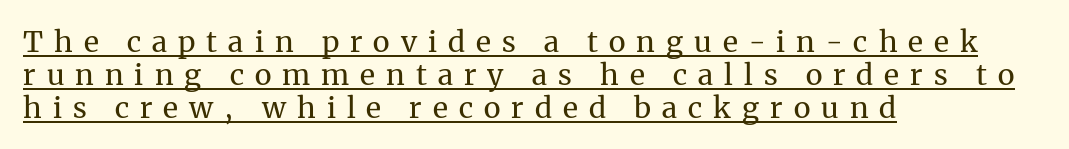
{"serif": "yes", "italic": "no", "bold": "no", "weight": "regular", "width": "normal", "stroke_contrast": "medium", "x_height": "medium", "monospaced": "no", "underline": "yes", "align": "left", "line_spacing": "tight", "line_spacing_ratio": 1.13, "letter_spacing": "wide", "letter_spacing_em": 0.38, "glyph_px": 29}
